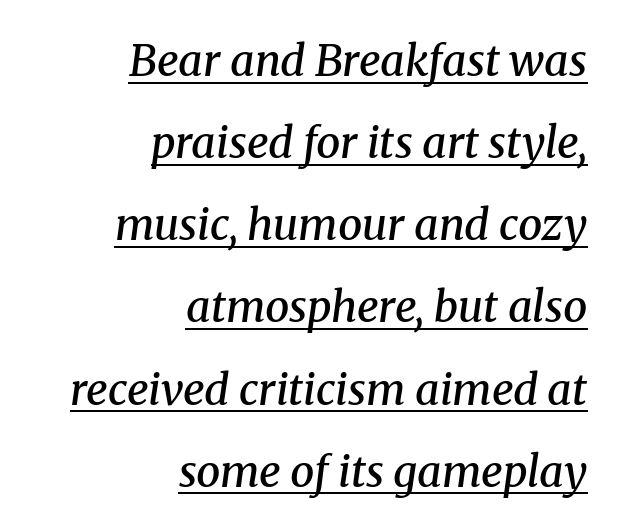
The image shows 43 px semibold serif type, italic (leaning right); set right-aligned, loose line spacing (1.91x), normal letter spacing, underlined; medium stroke contrast and a medium x-height.
